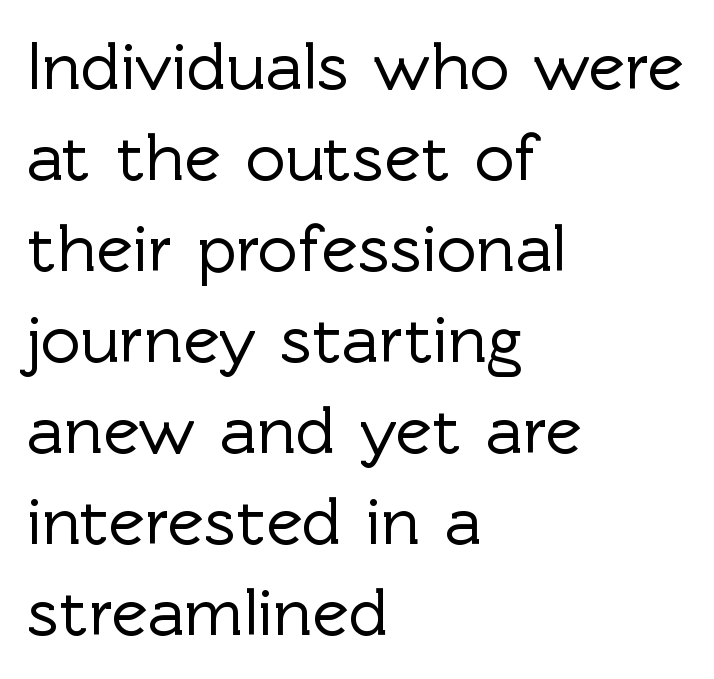
The image shows 69 px sans-serif type, upright; set left-aligned, normal line spacing (1.32x), normal letter spacing, not underlined; a medium x-height.
